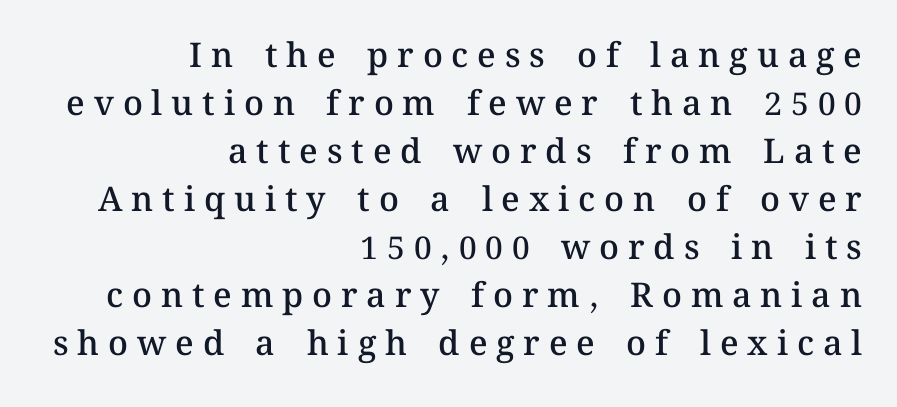
{"italic": "no", "bold": "semi", "weight": "semibold", "width": "normal", "stroke_contrast": "medium", "x_height": "medium", "monospaced": "no", "underline": "no", "align": "right", "line_spacing": "normal", "line_spacing_ratio": 1.41, "letter_spacing": "wide", "letter_spacing_em": 0.26, "glyph_px": 34}
